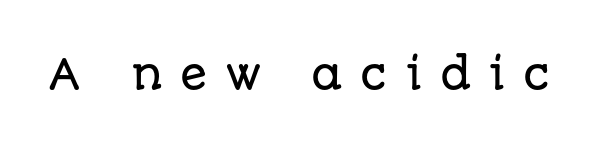
Glance below the letters and you will spot only blank space. This is the regular roman posture of the typeface. Note the varied advance widths — an 'i' is clearly narrower than an 'm'. This sample uses expanded letter spacing, leaving extra air between glyphs. Type style note: lacks serifs.
